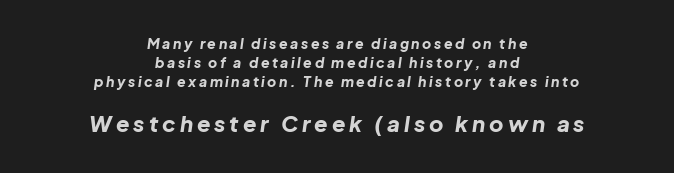
Observe the lean: these are italic letterforms. Larger block? The one below; the one above is distinctly smaller. Every letter is thick-stroked: bold, no question. The line-height multiplier appears to be the usual default. Which margin do the lines hug? Neither — every line sits in the middle. Only glyphs here, with clear space below each row.
